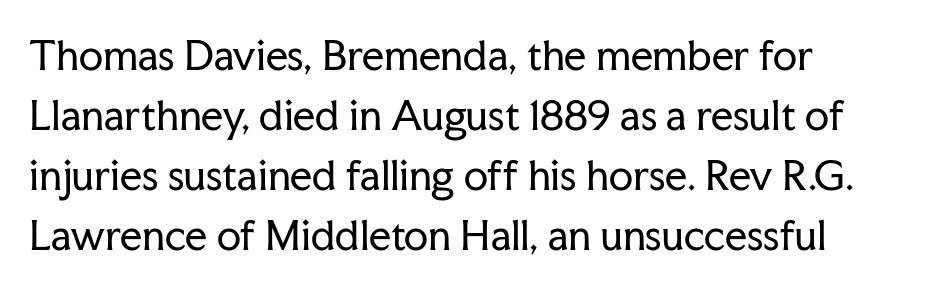
{"serif": "yes", "italic": "no", "bold": "no", "weight": "regular", "width": "normal", "stroke_contrast": "low", "x_height": "medium", "monospaced": "no", "underline": "no", "align": "left", "line_spacing": "normal", "line_spacing_ratio": 1.54, "letter_spacing": "normal", "letter_spacing_em": 0.0, "glyph_px": 39}
